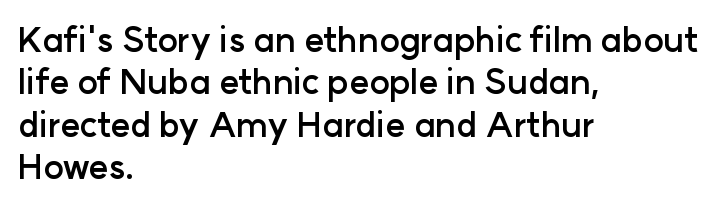
{"serif": "no", "italic": "no", "bold": "yes", "weight": "semibold", "width": "normal", "stroke_contrast": "low", "x_height": "medium", "monospaced": "no", "underline": "no", "align": "left", "line_spacing": "normal", "line_spacing_ratio": 1.25, "letter_spacing": "normal", "letter_spacing_em": 0.0, "glyph_px": 34}
